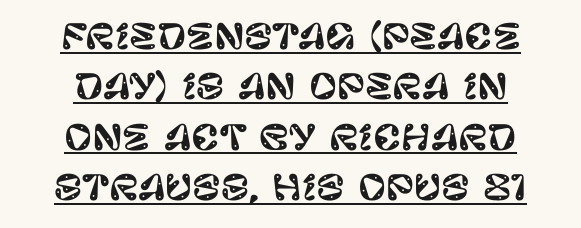
{"serif": "no", "width": "normal", "stroke_contrast": "low", "x_height": "large", "monospaced": "no", "underline": "yes", "align": "center", "line_spacing": "normal", "line_spacing_ratio": 1.48, "letter_spacing": "normal", "letter_spacing_em": 0.0, "glyph_px": 34}
